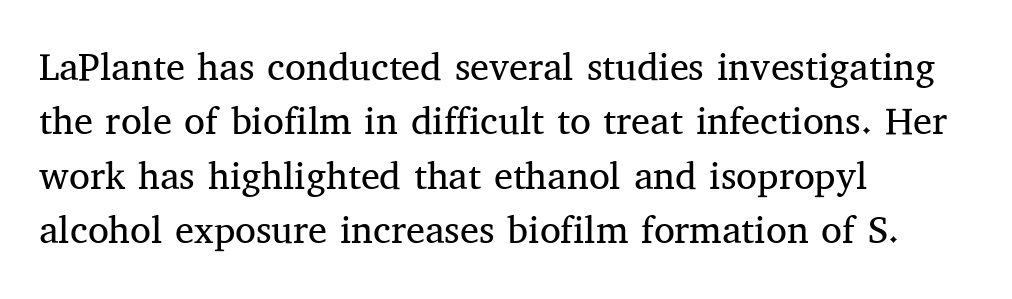
{"serif": "yes", "italic": "no", "bold": "no", "weight": "regular", "width": "normal", "stroke_contrast": "medium", "x_height": "medium", "monospaced": "no", "underline": "no", "align": "left", "line_spacing": "normal", "line_spacing_ratio": 1.43, "letter_spacing": "normal", "letter_spacing_em": 0.0, "glyph_px": 38}
